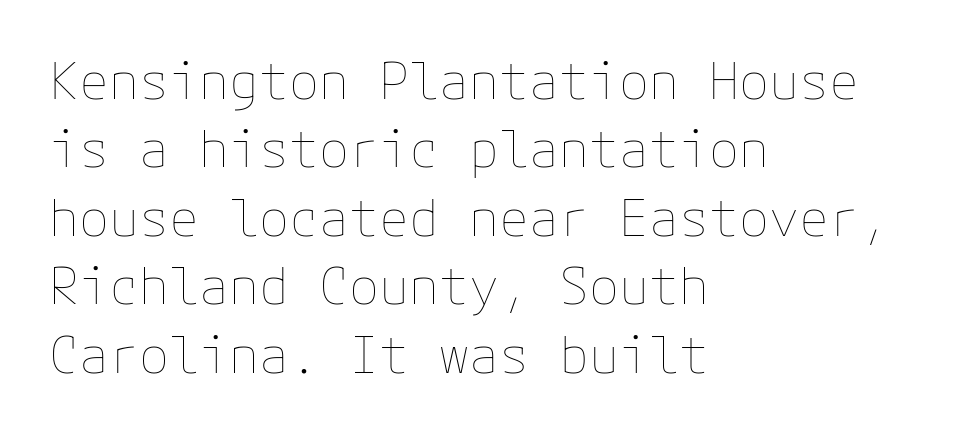
The letters stand upright; this is a roman face. Underline: absent. Left-aligned paragraph, ragged on the right. Between one letter and the next there's only the usual sliver of space. Leading matches the norm, producing a regular column. The passage shown is not bold in any degree.
